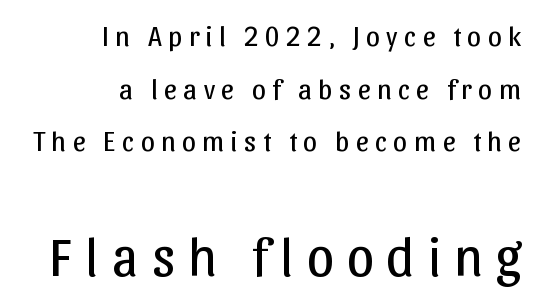
The ragged edge is on the left, which tells us the setting is flush right. Nope, no serifs anywhere on these letters. These lines are rendered in a variable-pitch font. There is plenty of visible air inserted between adjacent glyphs.
